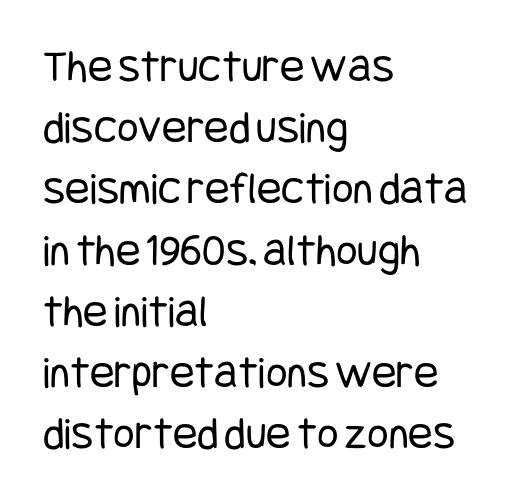
{"serif": "no", "italic": "no", "bold": "no", "weight": "regular", "width": "condensed", "stroke_contrast": "low", "x_height": "large", "underline": "no", "align": "left", "line_spacing": "normal", "line_spacing_ratio": 1.33, "letter_spacing": "normal", "letter_spacing_em": 0.0, "glyph_px": 46}
